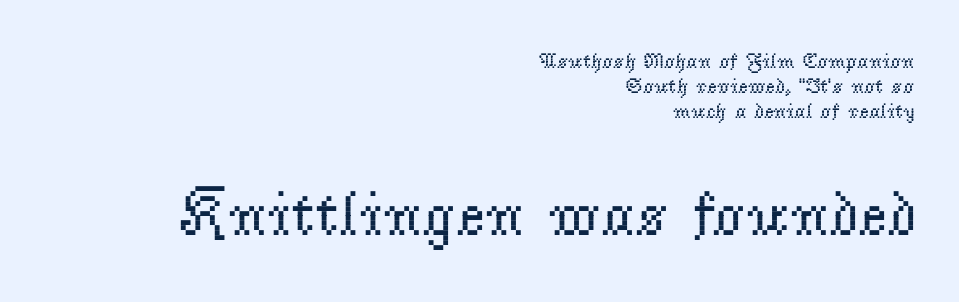
Q: Is the text bold? A: No.
Q: Is the text italic (slanted)? A: No, it is upright.
Q: Is the typeface a serif or a sans-serif typeface? A: Serif.
Q: Is the text underlined? A: No.
Q: How is the paragraph aligned? A: Right-aligned.
Q: Is the spacing between letters normal or unusually wide? A: Normal.
Q: Which block of text is set in a larger size, the first (top) or the second (bottom)? A: The second (bottom) one.
Q: Width (condensed, normal, or wide)? A: Normal.
Q: Stroke contrast? A: Low.
Q: x-height? A: Small.
Q: Monospaced? A: No.
